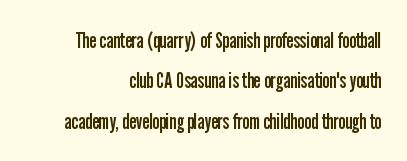
The image shows 22 px text type, upright; set right-aligned, line spacing 1.84x, normal letter spacing, not underlined.
